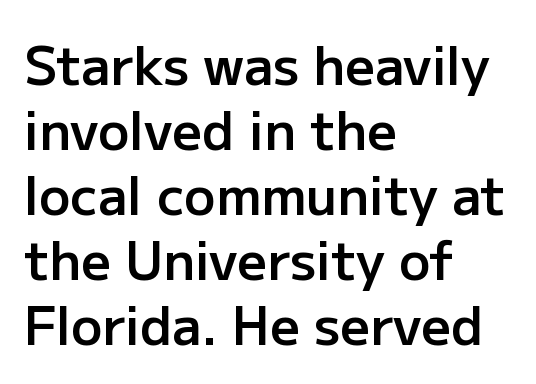
Q: Is the text bold? A: Semi-bold.
Q: Is the text italic (slanted)? A: No, it is upright.
Q: Is the typeface a serif or a sans-serif typeface? A: Sans-serif.
Q: Is the text underlined? A: No.
Q: How is the paragraph aligned? A: Left-aligned.
Q: Is the spacing between letters normal or unusually wide? A: Normal.
Q: Is the spacing between lines tight, normal or loose? A: Normal.
Q: Width (condensed, normal, or wide)? A: Normal.
Q: Stroke contrast? A: Low.
Q: x-height? A: Medium.
Q: Monospaced? A: No.
